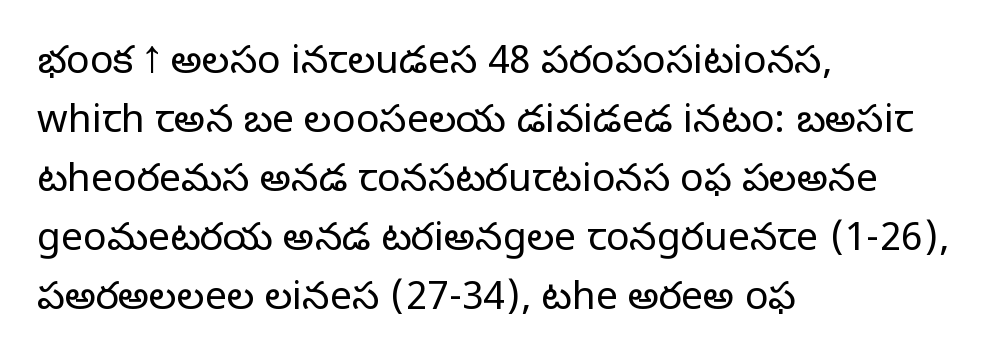
Q: Is the text bold? A: No.
Q: Is the text italic (slanted)? A: No, it is upright.
Q: Is the typeface a serif or a sans-serif typeface? A: Sans-serif.
Q: Is the text underlined? A: No.
Q: How is the paragraph aligned? A: Left-aligned.
Q: Is the spacing between letters normal or unusually wide? A: Normal.
Q: Is the spacing between lines tight, normal or loose? A: Normal.
Q: Width (condensed, normal, or wide)? A: Normal.
Q: Stroke contrast? A: Low.
Q: x-height? A: Medium.
Q: Monospaced? A: No.
